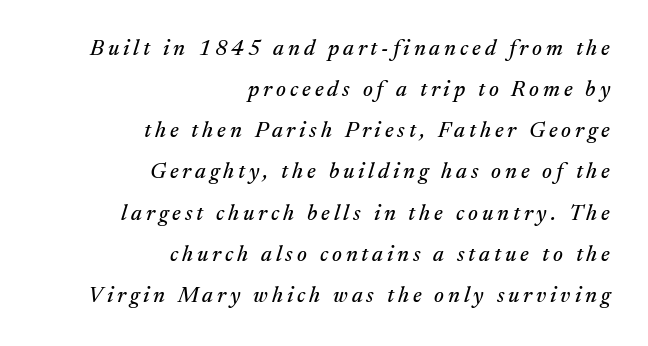
The rendering anchors every line to the right-hand side. A bare baseline throughout the passage. Every character sits at an angle, as italics do.
